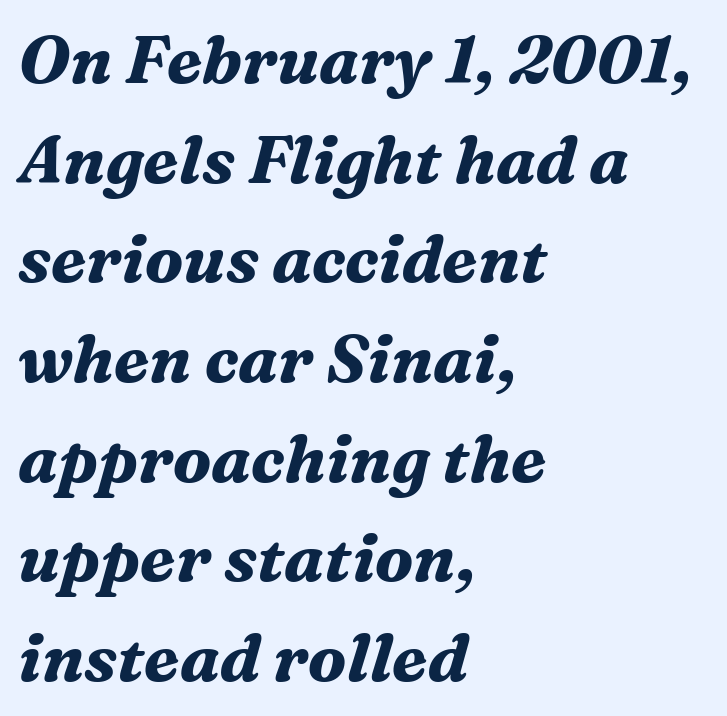
{"serif": "yes", "italic": "yes", "lean": "right", "slant_degrees": 16, "bold": "yes", "weight": "bold", "width": "normal", "stroke_contrast": "medium", "x_height": "medium", "monospaced": "no", "underline": "no", "align": "left", "line_spacing": "normal", "line_spacing_ratio": 1.51, "letter_spacing": "normal", "letter_spacing_em": 0.0, "glyph_px": 66}
